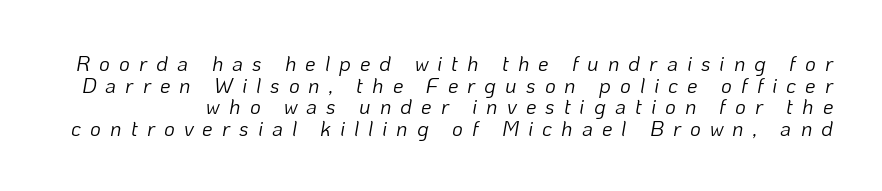
Q: Is the text bold? A: No.
Q: Is the text italic (slanted)? A: Yes, it leans right by about 10 degrees.
Q: Is the text underlined? A: No.
Q: Is the spacing between letters normal or unusually wide? A: Unusually wide.
Q: Is the spacing between lines tight, normal or loose? A: Tight.
